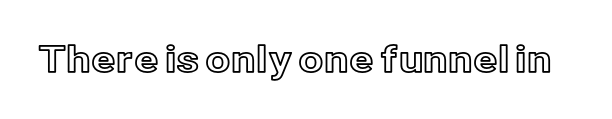
Q: Is the text italic (slanted)? A: No, it is upright.
Q: Is the text underlined? A: No.
Q: Is the spacing between letters normal or unusually wide? A: Normal.
Q: Width (condensed, normal, or wide)? A: Normal.
Q: x-height? A: Medium.
Q: Monospaced? A: No.
